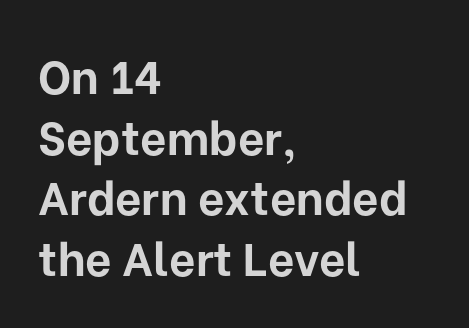
{"serif": "no", "italic": "no", "bold": "yes", "weight": "bold", "width": "normal", "stroke_contrast": "low", "x_height": "medium", "monospaced": "no", "underline": "no", "align": "left", "line_spacing": "normal", "line_spacing_ratio": 1.32, "letter_spacing": "normal", "letter_spacing_em": 0.0, "glyph_px": 46}
